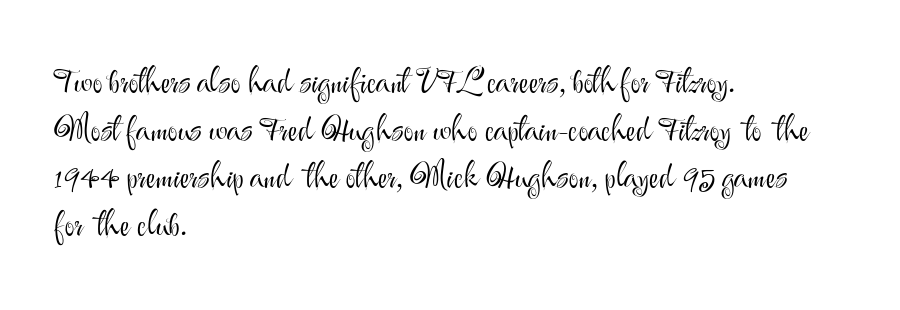
Q: Is the text bold? A: No.
Q: Is the typeface a serif or a sans-serif typeface? A: Sans-serif.
Q: Is the text underlined? A: No.
Q: How is the paragraph aligned? A: Left-aligned.
Q: Is the spacing between letters normal or unusually wide? A: Normal.
Q: Is the spacing between lines tight, normal or loose? A: Normal.
Q: Width (condensed, normal, or wide)? A: Normal.
Q: Stroke contrast? A: Medium.
Q: x-height? A: Small.
Q: Monospaced? A: No.
